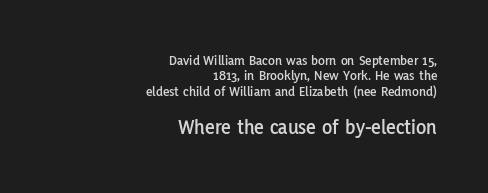
Q: Is the text italic (slanted)? A: No, it is upright.
Q: Is the text underlined? A: No.
Q: How is the paragraph aligned? A: Right-aligned.
Q: Is the spacing between letters normal or unusually wide? A: Normal.
Q: Is the spacing between lines tight, normal or loose? A: Tight.
Q: Which block of text is set in a larger size, the first (top) or the second (bottom)? A: The second (bottom) one.
